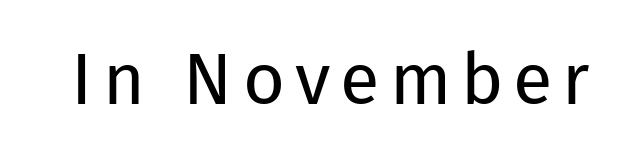
The text was rendered using a sans face with plain stroke endings. Unbolded letterforms with no extra heft. You could not count columns in this text — the font is proportionally spaced. Nobody drew a line under any word here. Is there any slant? The stems are plumb.
